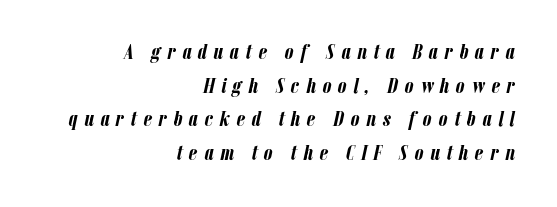
The image shows 22 px bold type, italic (leaning right); set right-aligned, normal line spacing (1.53x), unusually wide letter spacing (+0.3 em), not underlined.
